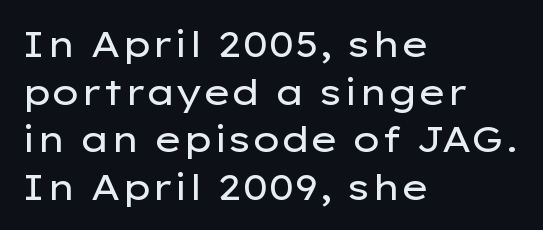
No word sits above an underline. This sample uses a sans-serif face. Glyph-to-glyph distance matches everyday printed text. The cut favours lightness, reaching ordinary text weight at its darkest. Spacing verdict: proportional, widths tailored to each character. The type sits square on the baseline with zero lean.
